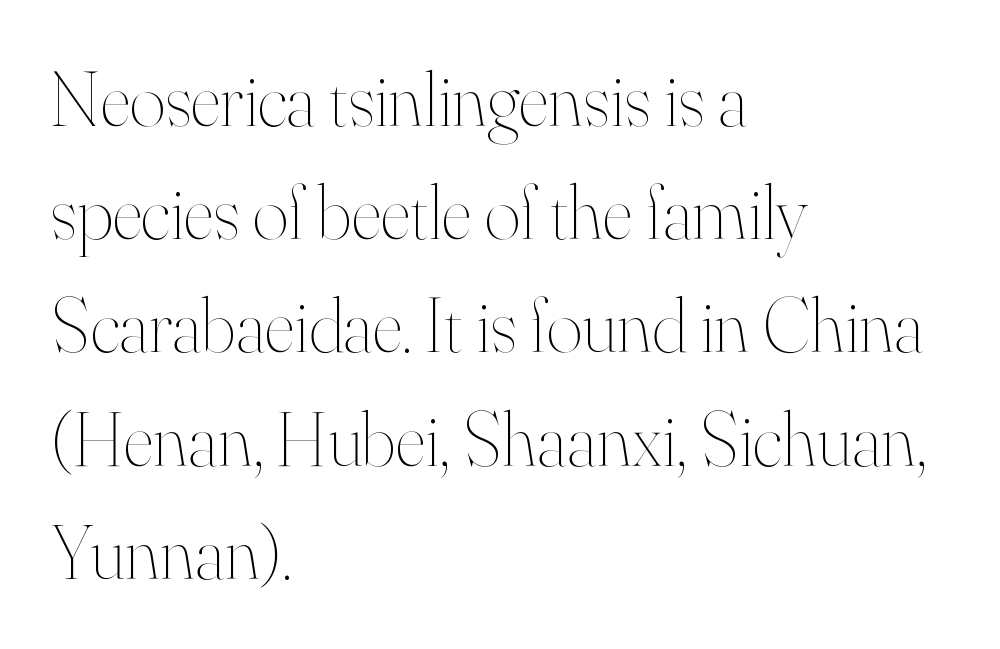
Q: Is the text bold? A: No.
Q: Is the text italic (slanted)? A: No, it is upright.
Q: Is the text underlined? A: No.
Q: How is the paragraph aligned? A: Left-aligned.
Q: Is the spacing between letters normal or unusually wide? A: Normal.
Q: Is the spacing between lines tight, normal or loose? A: Normal.
Q: Width (condensed, normal, or wide)? A: Normal.
Q: Stroke contrast? A: High.
Q: x-height? A: Small.
Q: Monospaced? A: No.
